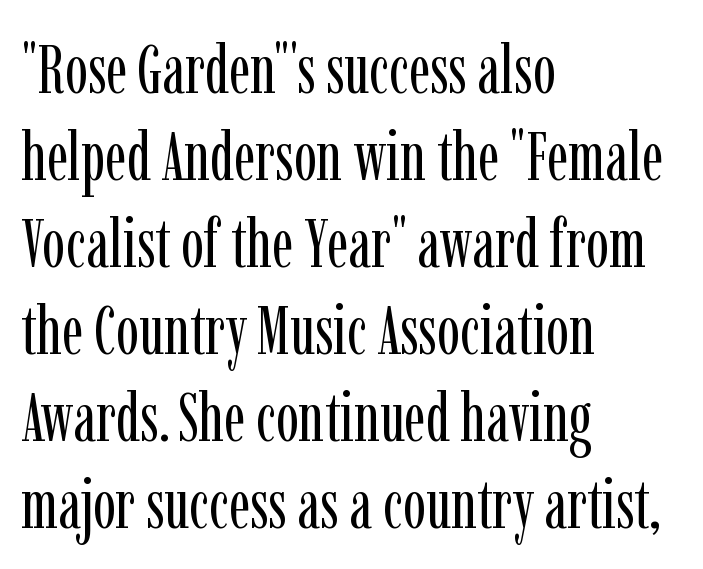
The image shows 68 px regular-weight, condensed serif type, upright; set left-aligned, normal line spacing (1.28x), normal letter spacing, not underlined; low stroke contrast and a medium x-height.
